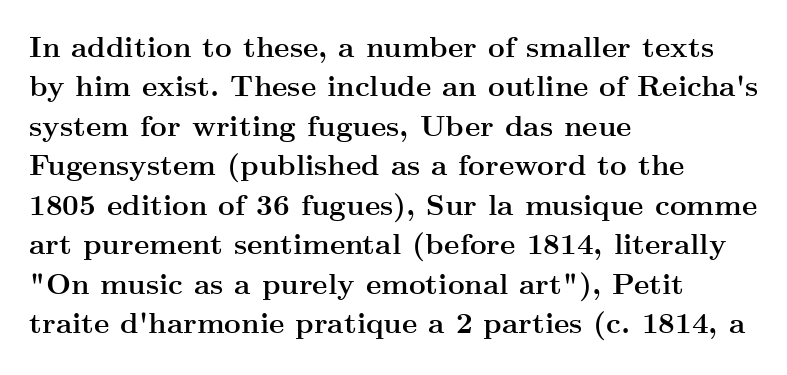
The image shows 29 px semibold, wide serif type, upright; set left-aligned, normal line spacing (1.36x), normal letter spacing, not underlined; medium stroke contrast and a small x-height.
